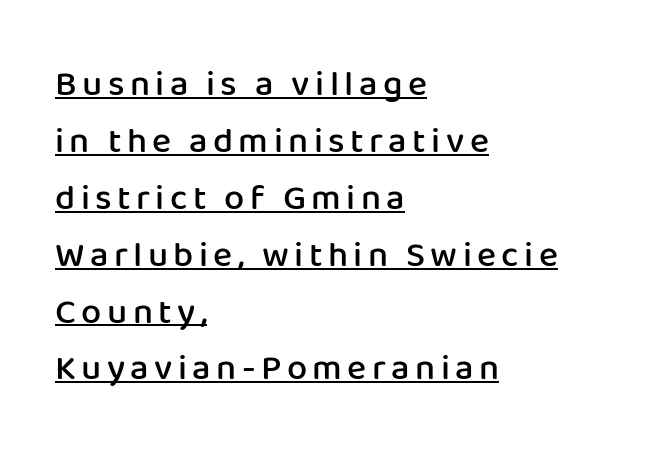
{"serif": "no", "italic": "no", "bold": "semi", "weight": "semibold", "width": "normal", "stroke_contrast": "low", "x_height": "medium", "monospaced": "no", "underline": "yes", "align": "left", "line_spacing": "normal", "line_spacing_ratio": 1.58, "glyph_px": 36}
